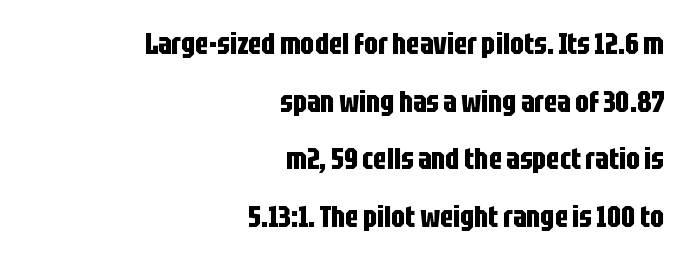
The image shows 30 px bold, condensed sans-serif type, upright; set right-aligned, loose line spacing (1.92x), normal letter spacing, not underlined; low stroke contrast and a large x-height.
